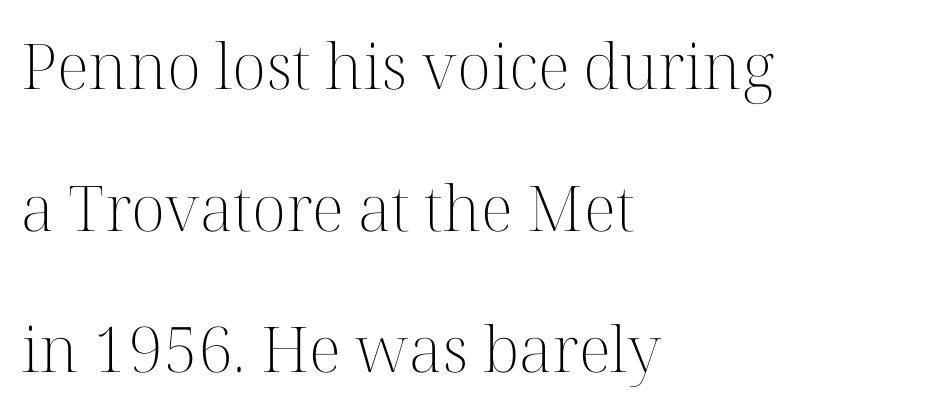
The image shows 63 px light serif type, upright; set left-aligned, loose line spacing (2.25x), normal letter spacing, not underlined; high stroke contrast and a medium x-height.
